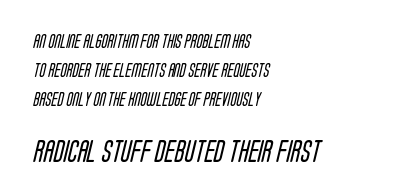
The glyphs are unaccompanied by any horizontal stroke below them. The space between consecutive lines is lavish. Visually, the bottom section dominates because its glyphs are scaled up. These lines are set flush left with a ragged right edge.
